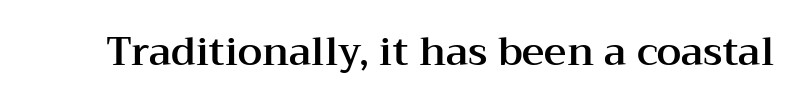
The image shows 39 px wide serif type, upright; set normal letter spacing, not underlined; medium stroke contrast and a medium x-height.
